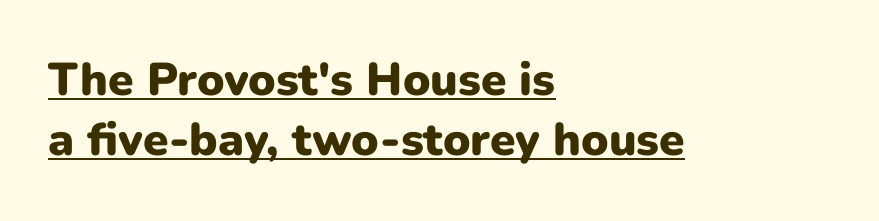
Students, observe the line beneath the letters — that is underlining. Pretty heavy lettering here — definitely bold. One-word summary of the alignment: left. Looks like regular typesetting: each glyph gets only the width it needs.
